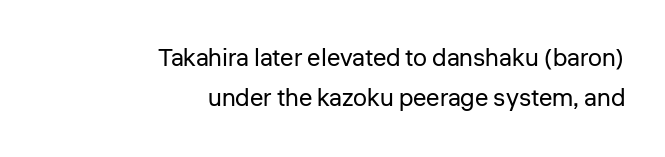
Q: Is the text bold? A: No.
Q: Is the text italic (slanted)? A: No, it is upright.
Q: Is the text underlined? A: No.
Q: How is the paragraph aligned? A: Right-aligned.
Q: Is the spacing between letters normal or unusually wide? A: Normal.
Q: Is the spacing between lines tight, normal or loose? A: Normal.
